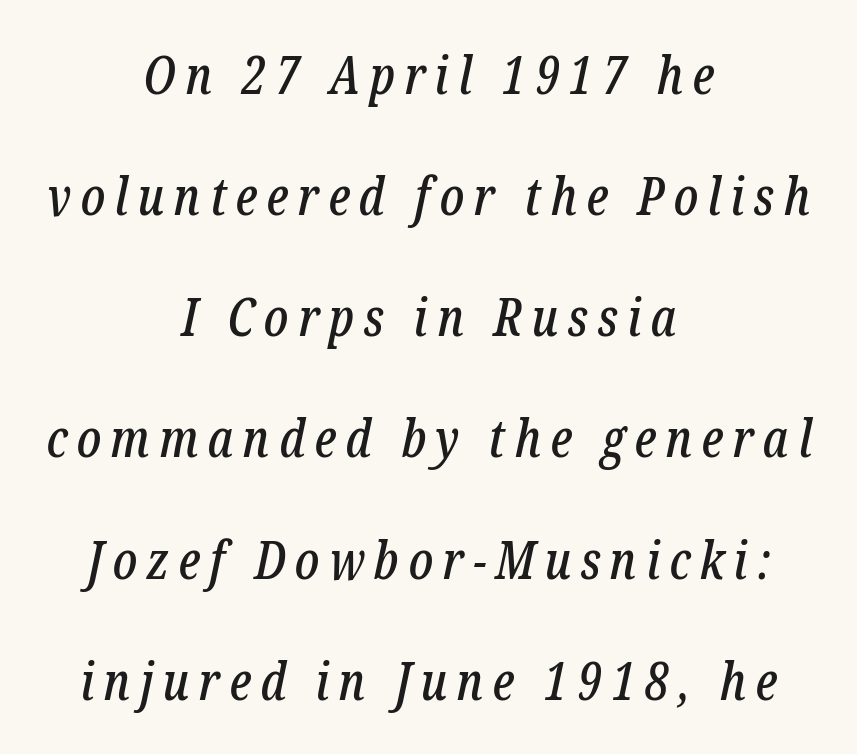
Compared with typical paragraphs, the rows here are farther apart. Bare-footed words on every line. Slanted lettering throughout. In CSS terms this would be text-align: center.
